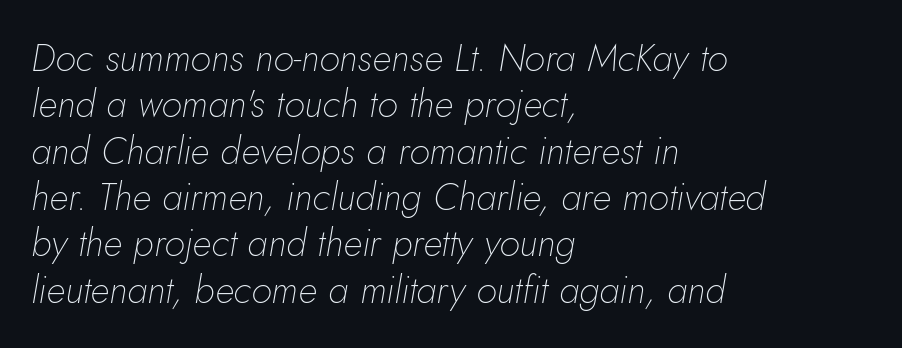
{"italic": "yes", "lean": "right", "slant_degrees": 10, "bold": "no", "weight": "thin", "width": "normal", "stroke_contrast": "low", "x_height": "small", "monospaced": "no", "underline": "no", "align": "left", "line_spacing_ratio": 1.22, "letter_spacing": "normal", "letter_spacing_em": 0.0, "glyph_px": 38}
